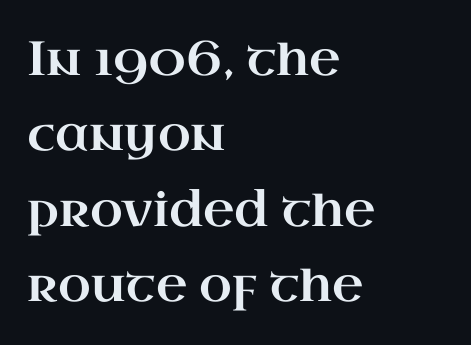
The image shows 48 px wide serif type, upright; set left-aligned, normal line spacing (1.57x), normal letter spacing, not underlined; high stroke contrast and a small x-height.
